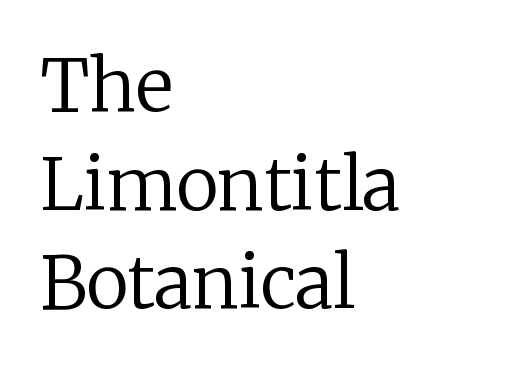
{"serif": "yes", "italic": "no", "bold": "no", "weight": "regular", "width": "normal", "stroke_contrast": "low", "x_height": "medium", "monospaced": "no", "underline": "no", "align": "left", "line_spacing": "normal", "line_spacing_ratio": 1.37, "letter_spacing": "normal", "letter_spacing_em": 0.0, "glyph_px": 72}
